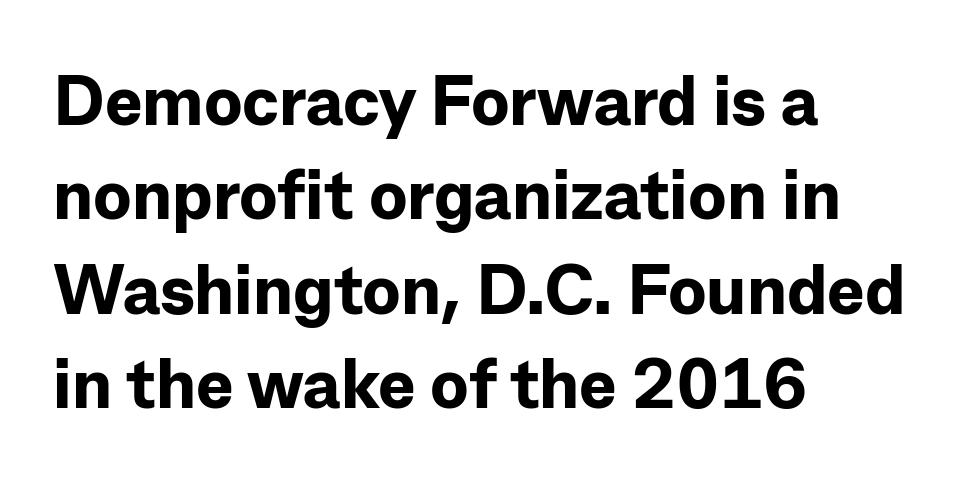
The line-height multiplier appears to be the usual default. This is sans-serif lettering, the kind often seen on screens and signage. The rendering keeps characters at their native spacing. The lines are quadded left. This sample has the flowing, uneven cadence of proportional lettering.
